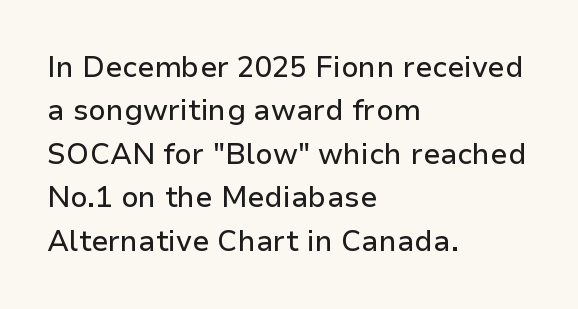
The image shows 29 px sans-serif type, upright; set left-aligned, normal line spacing (1.5x), normal letter spacing, not underlined; low stroke contrast and a medium x-height.
